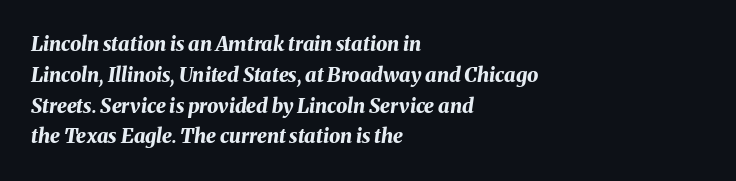
The string is rendered with underlining switched off. All the whitespace from short lines collects on the right. This sample uses an oblique cut, with every glyph tilted off the vertical. Is the type bold? Yes — the strokes are clearly thick and heavy.
